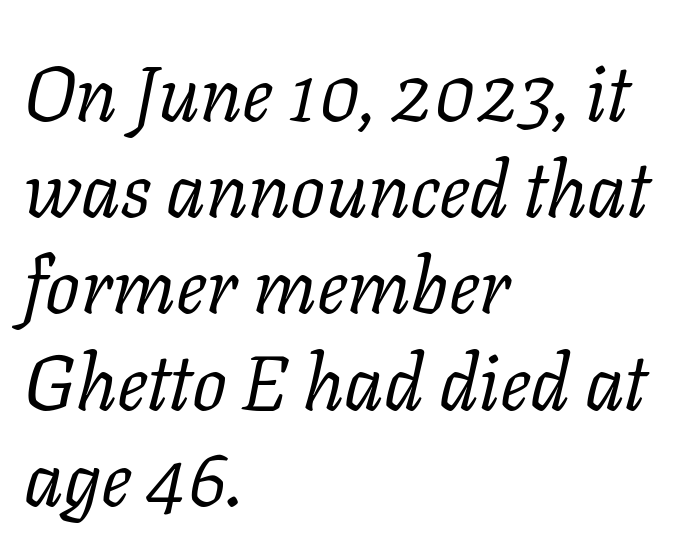
The image shows 77 px regular-weight serif type, italic (leaning right); set left-aligned, normal line spacing (1.25x), normal letter spacing, not underlined; low stroke contrast and a medium x-height.
